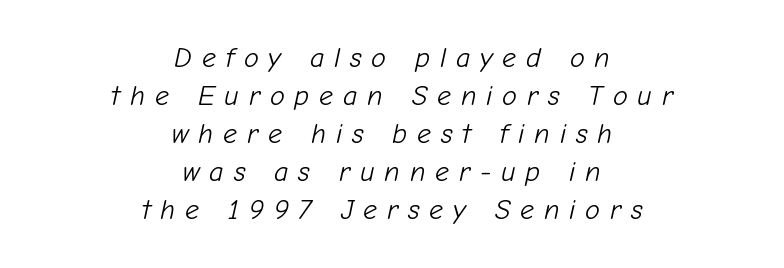
Q: Is the text bold? A: No.
Q: Is the text italic (slanted)? A: Yes, it leans right by about 12 degrees.
Q: Is the text underlined? A: No.
Q: How is the paragraph aligned? A: Centered.
Q: Is the spacing between letters normal or unusually wide? A: Unusually wide.
Q: Is the spacing between lines tight, normal or loose? A: Normal.
Q: Width (condensed, normal, or wide)? A: Normal.
Q: Stroke contrast? A: Low.
Q: x-height? A: Medium.
Q: Monospaced? A: No.
